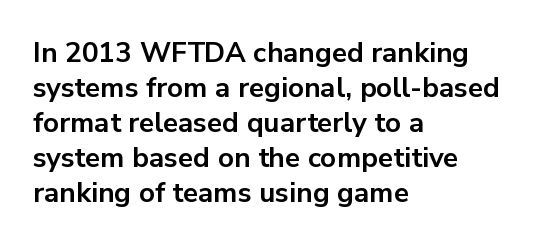
The image shows 28 px bold sans-serif type, upright; set left-aligned, normal line spacing (1.25x), normal letter spacing, not underlined; low stroke contrast and a medium x-height.
